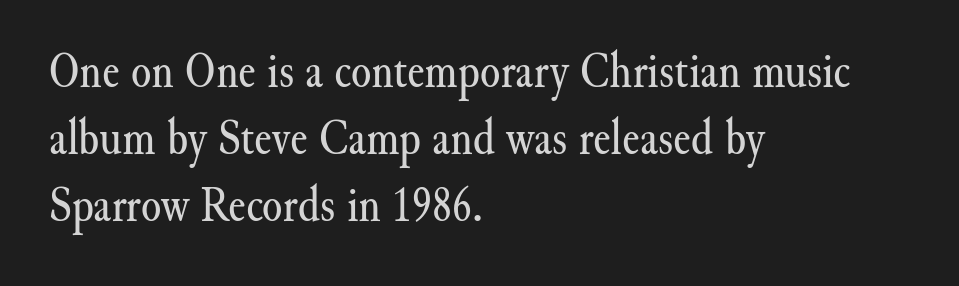
{"serif": "yes", "italic": "no", "bold": "no", "weight": "regular", "width": "normal", "stroke_contrast": "medium", "x_height": "small", "monospaced": "no", "underline": "no", "align": "left", "line_spacing": "normal", "line_spacing_ratio": 1.29, "letter_spacing": "normal", "letter_spacing_em": 0.0, "glyph_px": 52}
